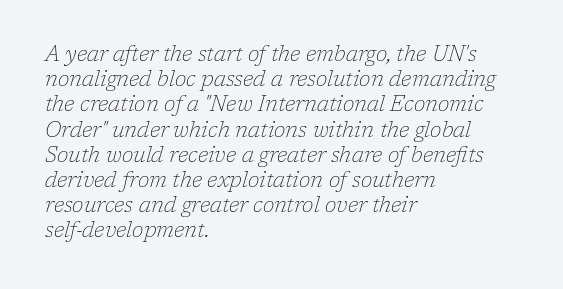
{"italic": "yes", "lean": "right", "slant_degrees": 17, "bold": "no", "underline": "no", "align": "left", "line_spacing_ratio": 1.2, "letter_spacing": "normal", "letter_spacing_em": 0.0, "glyph_px": 21}
